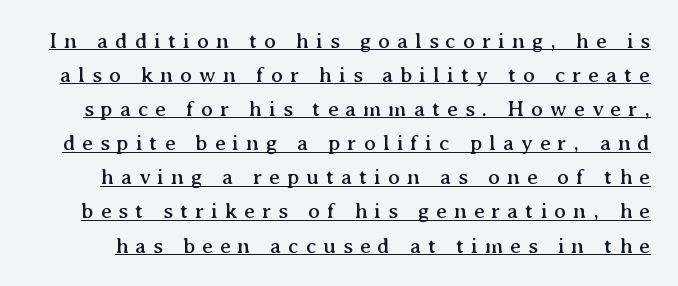
The image shows 22 px text type, upright; set normal line spacing (1.55x), unusually wide letter spacing (+0.32 em), underlined.
